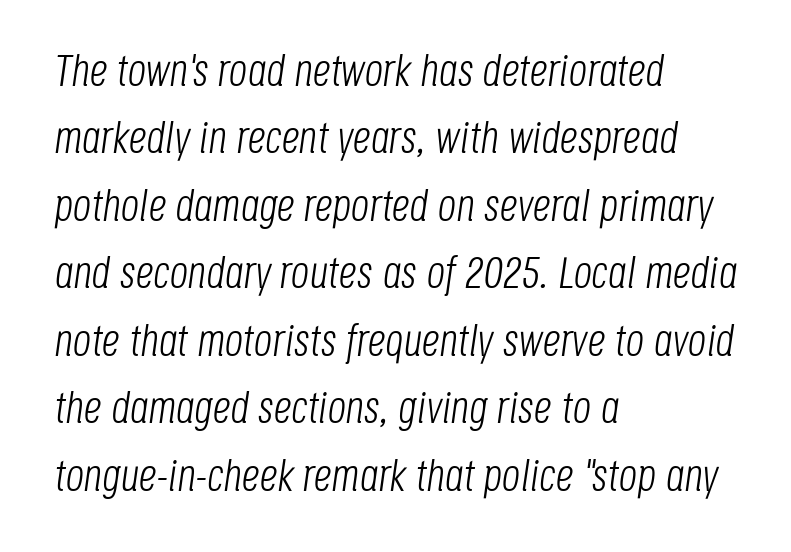
The image shows 45 px light, condensed type, italic (leaning right); set left-aligned, normal line spacing (1.5x), normal letter spacing, not underlined; low stroke contrast and a large x-height.
